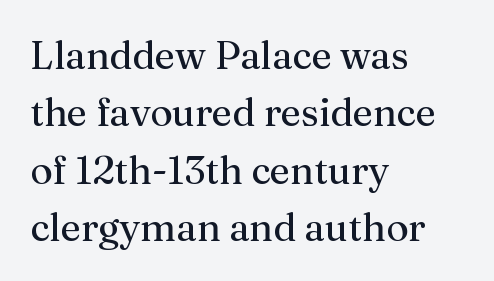
{"serif": "yes", "italic": "no", "bold": "no", "weight": "regular", "width": "normal", "stroke_contrast": "medium", "x_height": "medium", "monospaced": "no", "underline": "no", "align": "left", "line_spacing": "normal", "line_spacing_ratio": 1.47, "letter_spacing": "normal", "letter_spacing_em": 0.0, "glyph_px": 39}
